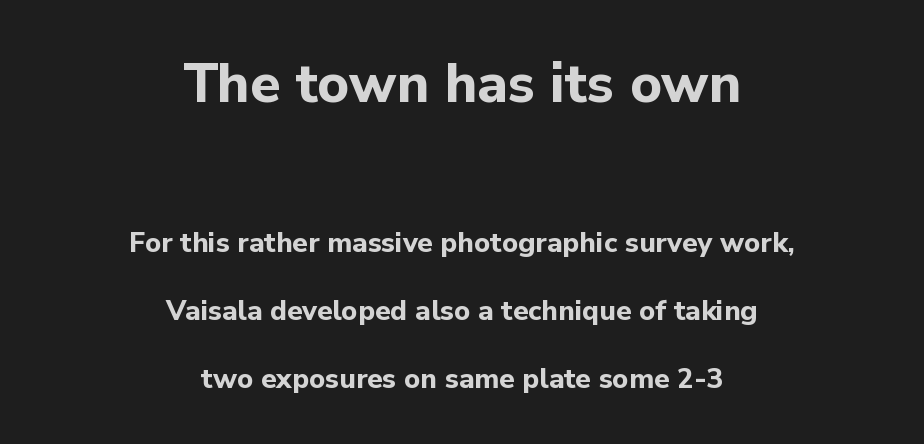
The image shows 55 px bold sans-serif type, upright; set centered, loose line spacing (2.42x), normal letter spacing, not underlined; the first (top) block is 1.96x larger; low stroke contrast and a medium x-height.
